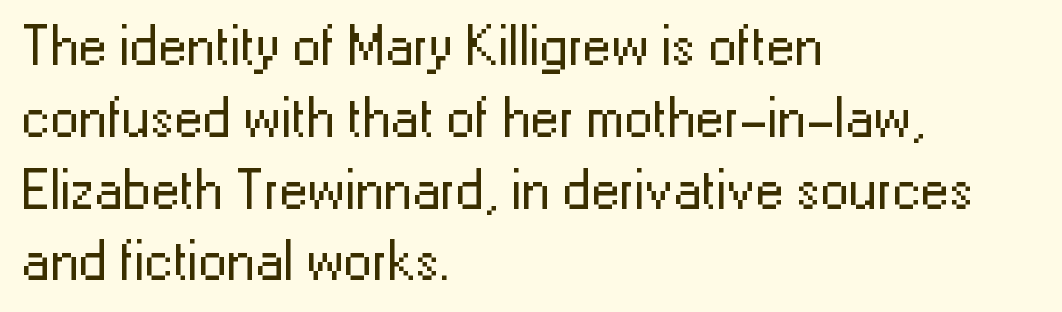
{"serif": "no", "italic": "no", "bold": "no", "weight": "regular", "width": "normal", "stroke_contrast": "low", "x_height": "medium", "monospaced": "no", "underline": "no", "align": "left", "line_spacing": "normal", "line_spacing_ratio": 1.26, "letter_spacing": "normal", "letter_spacing_em": 0.0, "glyph_px": 57}
